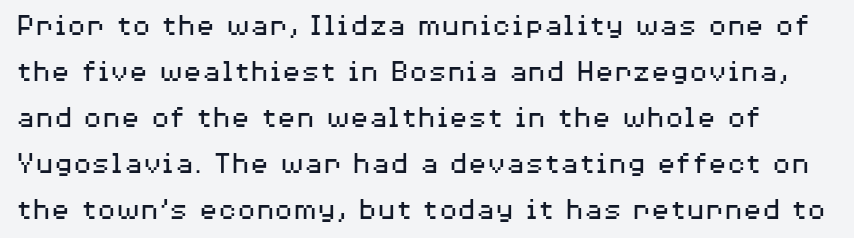
The image shows 31 px regular-weight, wide sans-serif type, upright; set normal line spacing (1.48x), normal letter spacing, not underlined; medium stroke contrast and a medium x-height.
